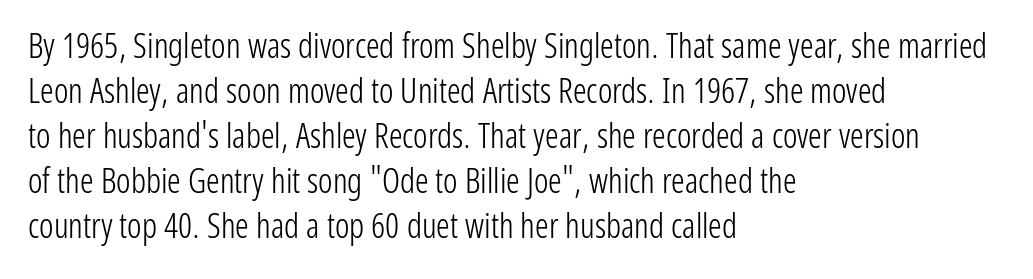
The specimen omits any rule beneath the text block's lines. The passage shown stacks its lines at a standard gap. Is the letter spacing exaggerated? No — it looks like the ordinary default. Each letter keeps its own natural width here, so spacing adapts to shape.
